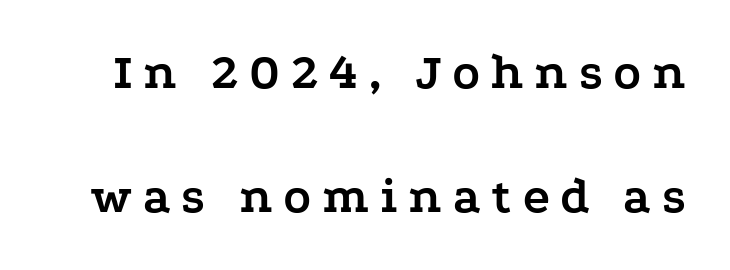
The image shows 51 px semibold, wide serif type, upright; set loose line spacing (2.44x), unusually wide letter spacing (+0.21 em), not underlined; low stroke contrast and a medium x-height.
